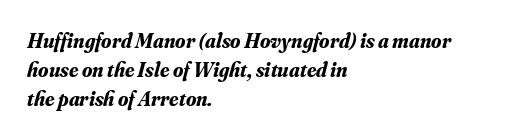
The image shows 21 px bold type, italic (leaning right); set left-aligned, normal line spacing (1.39x), normal letter spacing, not underlined.
